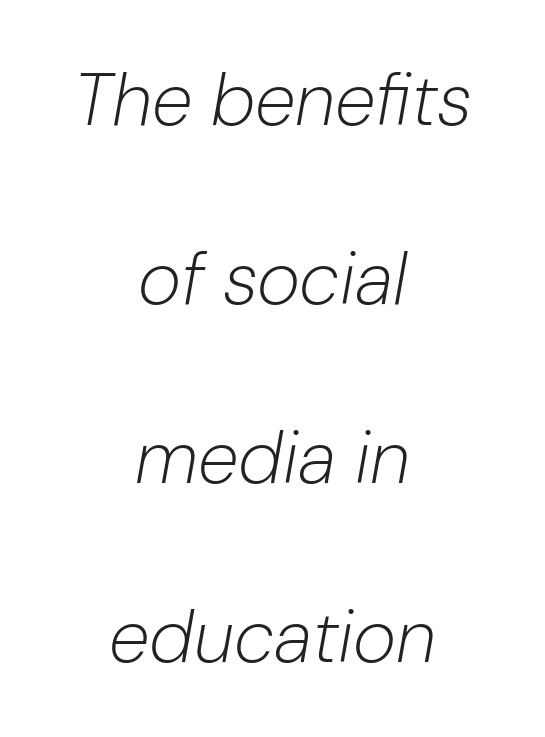
The image shows 74 px light type, italic (leaning right); set centered, loose line spacing (2.42x), normal letter spacing, not underlined; low stroke contrast and a medium x-height.
